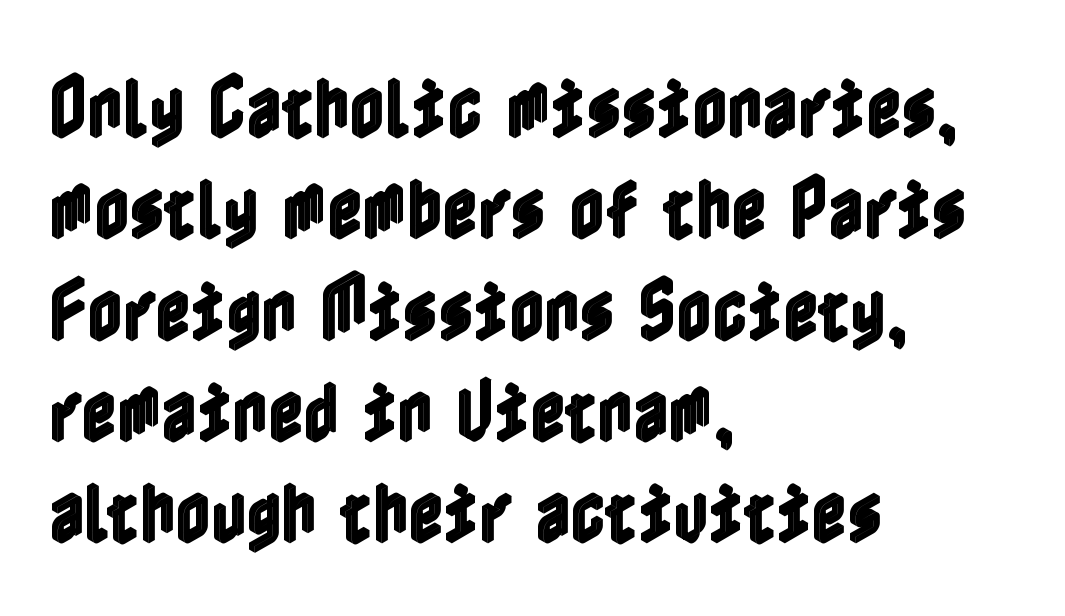
Q: Is the text italic (slanted)? A: No, it is upright.
Q: Is the text underlined? A: No.
Q: How is the paragraph aligned? A: Left-aligned.
Q: Is the spacing between letters normal or unusually wide? A: Normal.
Q: Is the spacing between lines tight, normal or loose? A: Normal.
Q: Width (condensed, normal, or wide)? A: Condensed.
Q: x-height? A: Medium.
